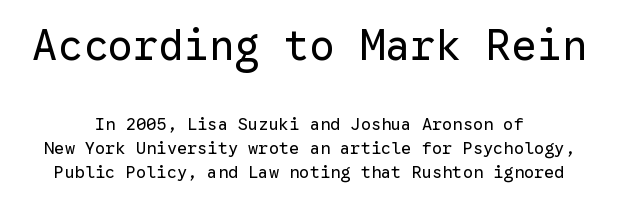
{"serif": "no", "italic": "no", "bold": "no", "weight": "regular", "width": "normal", "stroke_contrast": "low", "x_height": "medium", "monospaced": "yes", "underline": "no", "align": "center", "line_spacing": "normal", "line_spacing_ratio": 1.43, "letter_spacing": "normal", "letter_spacing_em": 0.0, "larger_block": "first", "size_ratio": 2.47, "glyph_px": 42}
